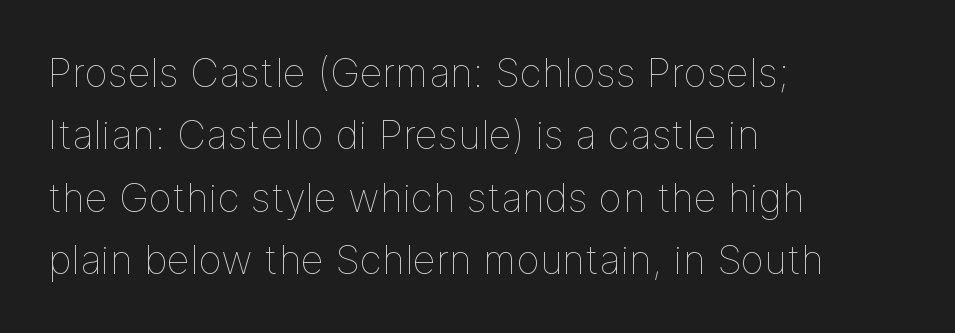
{"italic": "no", "bold": "no", "weight": "thin", "width": "normal", "stroke_contrast": "low", "x_height": "medium", "monospaced": "no", "underline": "no", "align": "left", "line_spacing": "normal", "line_spacing_ratio": 1.56, "letter_spacing": "normal", "letter_spacing_em": 0.0, "glyph_px": 40}
